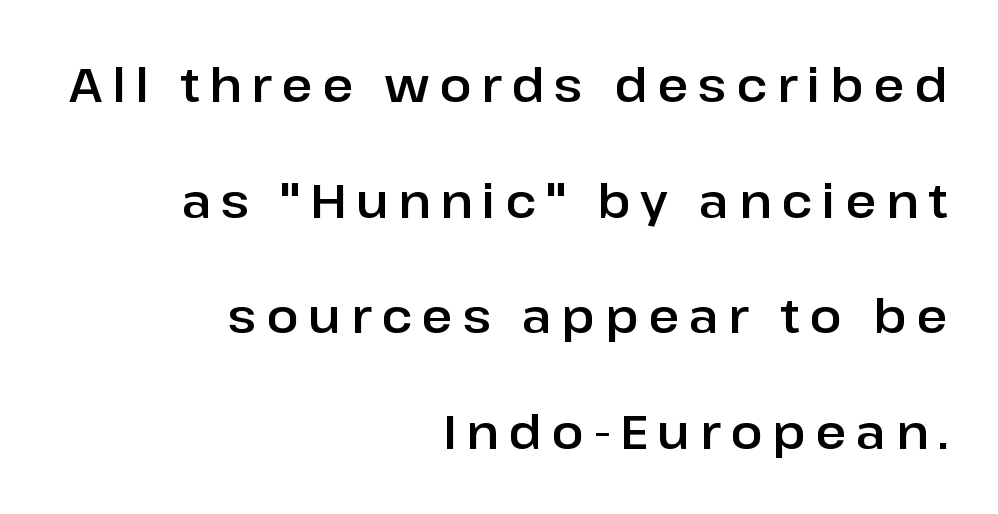
Q: Is the text italic (slanted)? A: No, it is upright.
Q: Is the typeface a serif or a sans-serif typeface? A: Sans-serif.
Q: Is the text underlined? A: No.
Q: How is the paragraph aligned? A: Right-aligned.
Q: Is the spacing between letters normal or unusually wide? A: Unusually wide.
Q: Is the spacing between lines tight, normal or loose? A: Loose.
Q: Width (condensed, normal, or wide)? A: Normal.
Q: Stroke contrast? A: Low.
Q: x-height? A: Medium.
Q: Monospaced? A: No.
